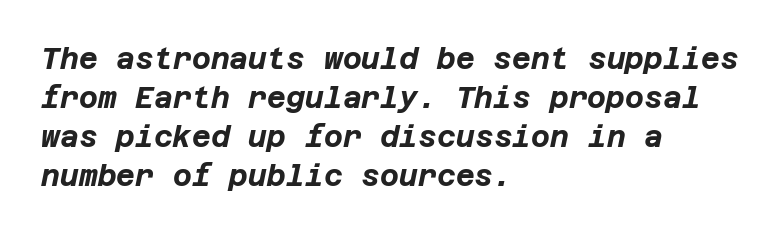
{"italic": "yes", "lean": "right", "slant_degrees": 12, "bold": "yes", "weight": "bold", "width": "normal", "stroke_contrast": "low", "x_height": "large", "underline": "no", "align": "left", "line_spacing": "normal", "line_spacing_ratio": 1.34, "letter_spacing": "normal", "letter_spacing_em": 0.0, "glyph_px": 29}
